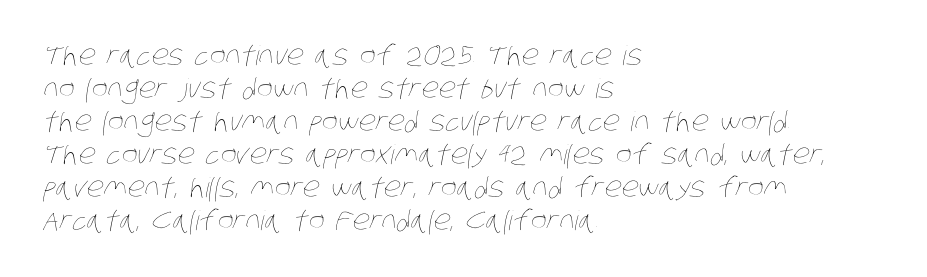
The ragged edge is on the right, which tells us the setting is flush left. The specimen omits any rule beneath the text block's lines. The passage shown has conventional tracking throughout. Think standard paragraph weight, or any step lighter than that.
